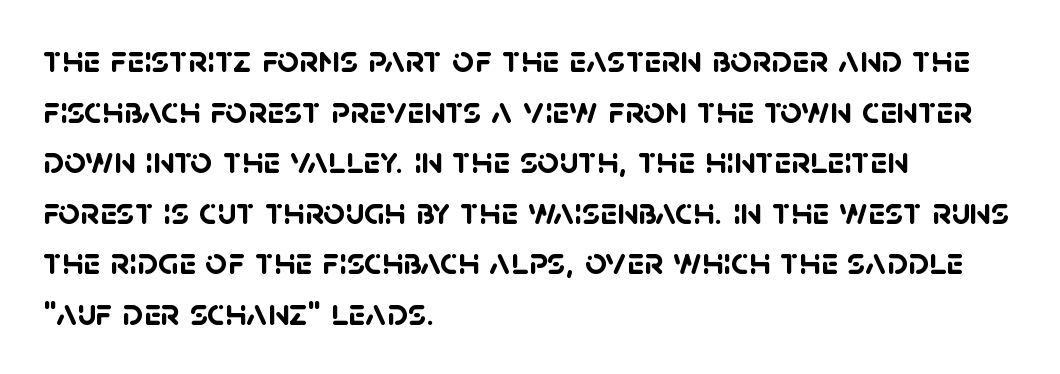
The image shows 38 px semibold sans-serif type; set left-aligned, normal line spacing (1.33x), normal letter spacing, not underlined; low stroke contrast and a large x-height.
